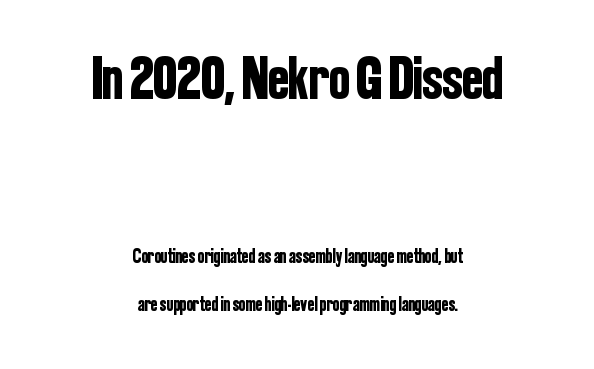
{"serif": "no", "italic": "no", "width": "condensed", "stroke_contrast": "low", "x_height": "medium", "monospaced": "no", "underline": "no", "align": "center", "line_spacing": "loose", "line_spacing_ratio": 2.4, "letter_spacing": "normal", "letter_spacing_em": 0.0, "larger_block": "first", "size_ratio": 3.05, "glyph_px": 61}
